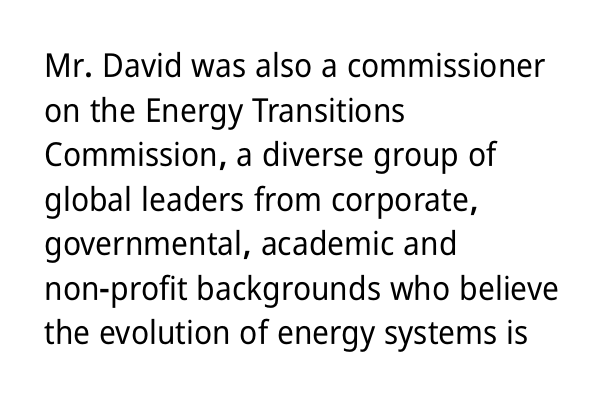
Q: Is the text italic (slanted)? A: No, it is upright.
Q: Is the typeface a serif or a sans-serif typeface? A: Sans-serif.
Q: Is the text underlined? A: No.
Q: How is the paragraph aligned? A: Left-aligned.
Q: Is the spacing between letters normal or unusually wide? A: Normal.
Q: Is the spacing between lines tight, normal or loose? A: Normal.
Q: Width (condensed, normal, or wide)? A: Condensed.
Q: Stroke contrast? A: Low.
Q: x-height? A: Medium.
Q: Monospaced? A: No.
